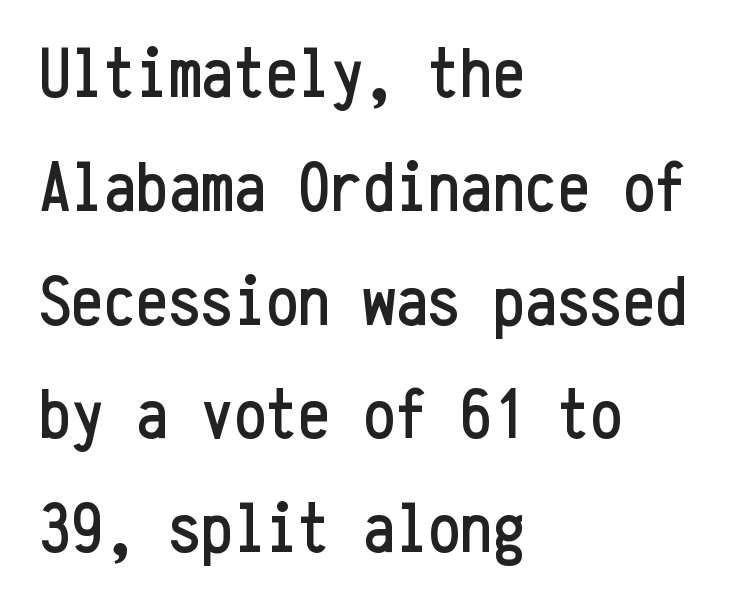
The image shows 72 px condensed sans-serif type, upright, monospaced; set left-aligned, normal line spacing (1.58x), normal letter spacing, not underlined; low stroke contrast and a medium x-height.
